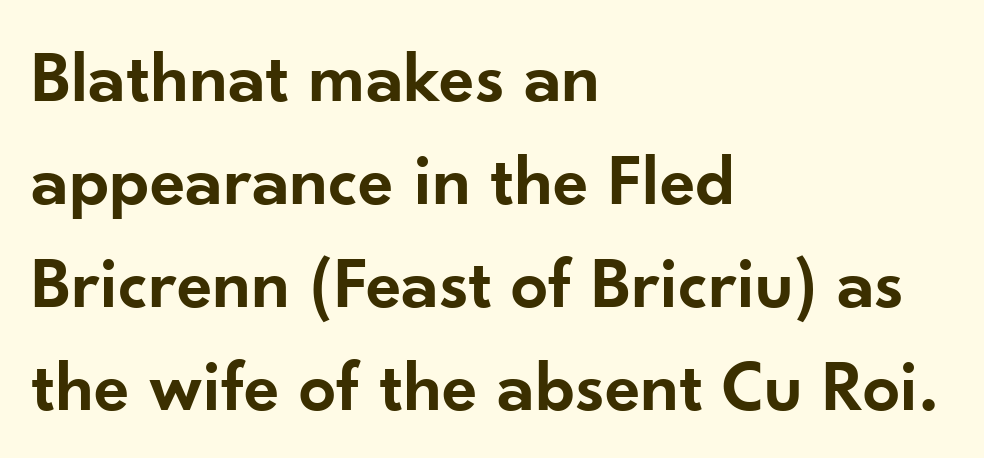
Q: Is the text bold? A: Semi-bold.
Q: Is the text italic (slanted)? A: No, it is upright.
Q: Is the typeface a serif or a sans-serif typeface? A: Sans-serif.
Q: Is the text underlined? A: No.
Q: How is the paragraph aligned? A: Left-aligned.
Q: Is the spacing between letters normal or unusually wide? A: Normal.
Q: Is the spacing between lines tight, normal or loose? A: Normal.
Q: Width (condensed, normal, or wide)? A: Normal.
Q: Stroke contrast? A: Low.
Q: x-height? A: Small.
Q: Monospaced? A: No.
